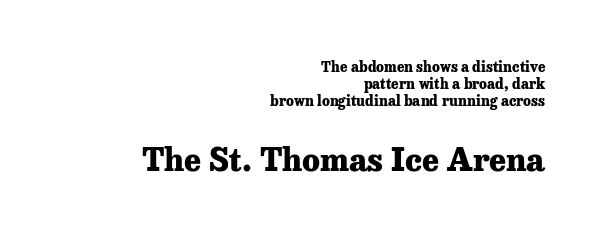
{"serif": "yes", "italic": "no", "bold": "yes", "weight": "heavy", "width": "normal", "stroke_contrast": "low", "x_height": "medium", "monospaced": "no", "underline": "no", "align": "right", "line_spacing_ratio": 1.22, "letter_spacing": "normal", "letter_spacing_em": 0.0, "larger_block": "second", "size_ratio": 2.29, "glyph_px": 32}
